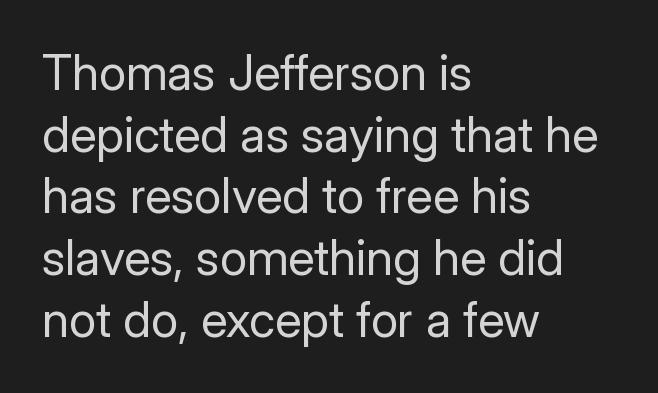
The image shows 49 px regular-weight sans-serif type, upright; set left-aligned, normal line spacing (1.26x), normal letter spacing, not underlined; low stroke contrast and a medium x-height.
